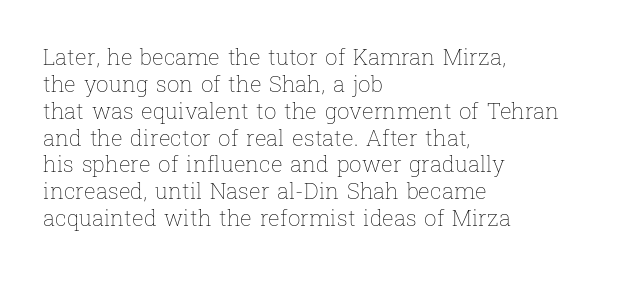
The image shows 22 px text type, upright; set left-aligned, line spacing 1.22x, normal letter spacing, not underlined.
